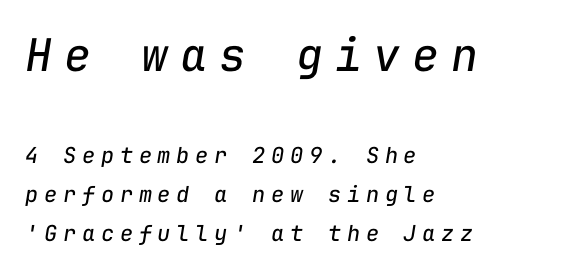
The font sits on the lighter half of the weight spectrum, regular included. The rendering uses typewriter-style spacing with identical character cells. Is the type slanted? Yes — the strokes lean at a clear angle. The text block is weighted toward the left margin, trailing off unevenly rightward. The space directly below the letters is spotless.
